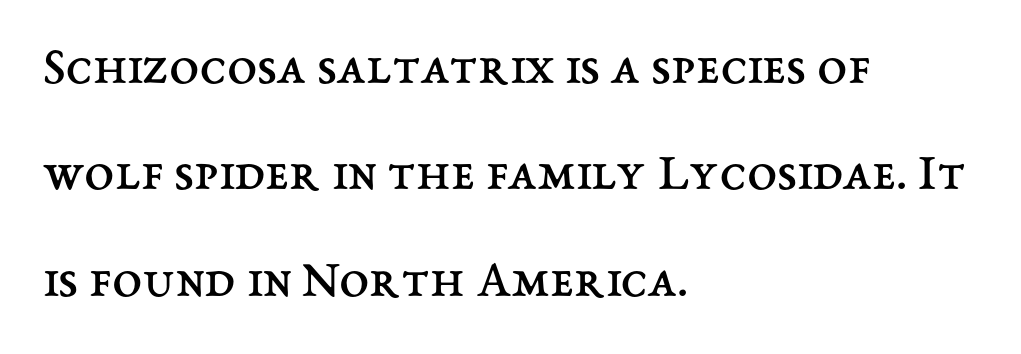
{"italic": "no", "bold": "no", "weight": "regular", "width": "normal", "stroke_contrast": "medium", "x_height": "medium", "monospaced": "no", "underline": "no", "align": "left", "line_spacing": "loose", "line_spacing_ratio": 1.97, "letter_spacing": "normal", "letter_spacing_em": 0.0, "glyph_px": 54}
